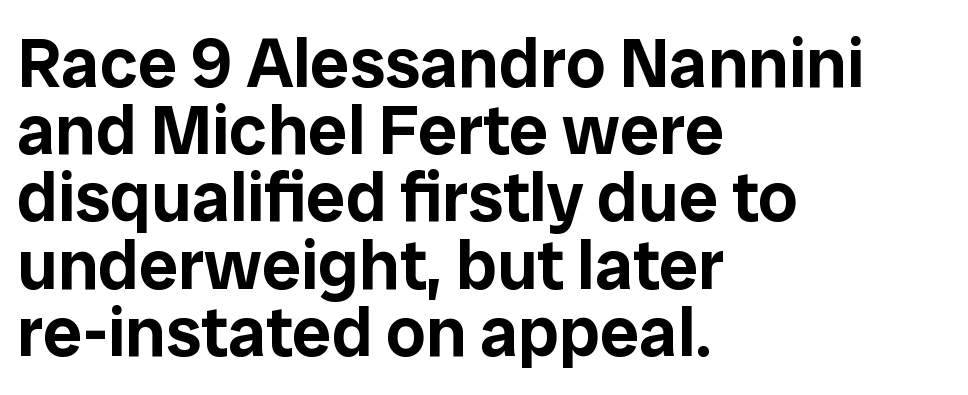
Where is the straight margin? On the left. This block would grow much taller if given ordinary leading; it's compressed now. Words float on clear page, feet unadorned. Grotesque or geometric, the face here clearly has no serifs.
